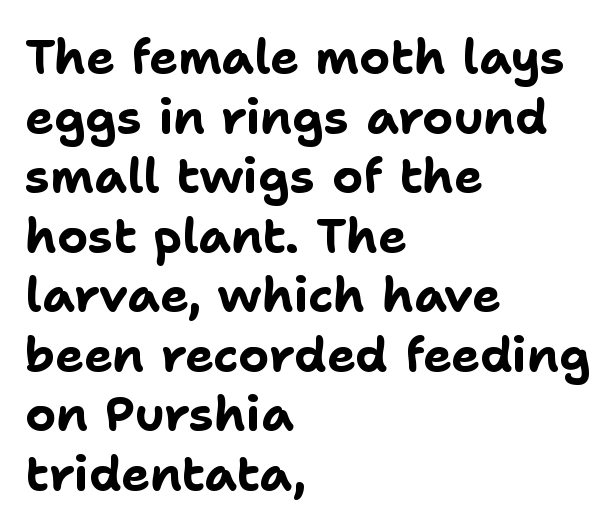
The lines in this sample share a left origin and differ only in where they stop. No italicization has been applied; the sample stays upright. Proportional: the letters do not fall into vertical columns. A full-strength bold gives these letters their thick strokes. Unmarked baselines from the first word to the last. What stands out about the letter spacing? Nothing — it is the standard amount.
